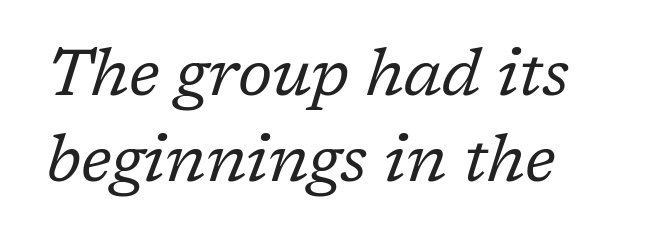
Q: Is the text bold? A: No.
Q: Is the text italic (slanted)? A: Yes, it leans right by about 17 degrees.
Q: Is the typeface a serif or a sans-serif typeface? A: Serif.
Q: Is the text underlined? A: No.
Q: How is the paragraph aligned? A: Left-aligned.
Q: Is the spacing between letters normal or unusually wide? A: Normal.
Q: Is the spacing between lines tight, normal or loose? A: Normal.
Q: Width (condensed, normal, or wide)? A: Normal.
Q: Stroke contrast? A: Low.
Q: x-height? A: Medium.
Q: Monospaced? A: No.
